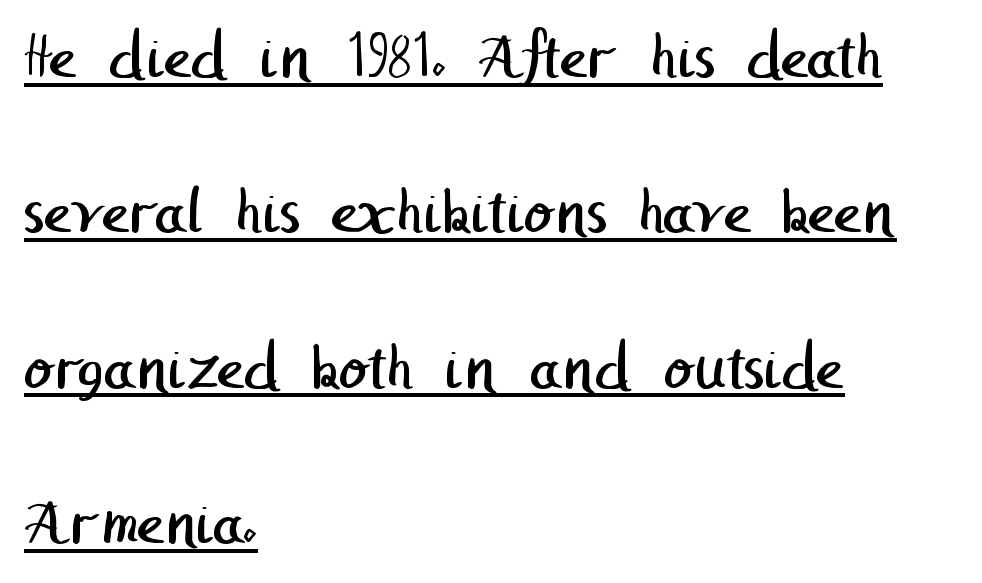
{"serif": "no", "bold": "no", "weight": "regular", "width": "normal", "stroke_contrast": "low", "x_height": "medium", "underline": "yes", "align": "left", "line_spacing": "loose", "line_spacing_ratio": 2.32, "letter_spacing": "normal", "letter_spacing_em": 0.0, "glyph_px": 67}
